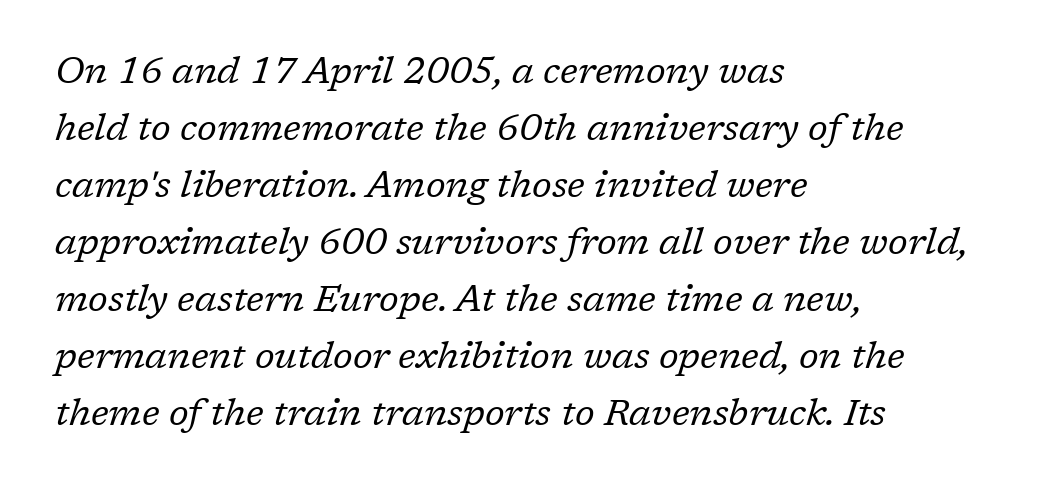
{"serif": "yes", "italic": "yes", "lean": "right", "slant_degrees": 17, "bold": "no", "weight": "regular", "width": "normal", "stroke_contrast": "low", "x_height": "medium", "monospaced": "no", "underline": "no", "align": "left", "line_spacing": "normal", "line_spacing_ratio": 1.54, "letter_spacing": "normal", "letter_spacing_em": 0.0, "glyph_px": 37}
